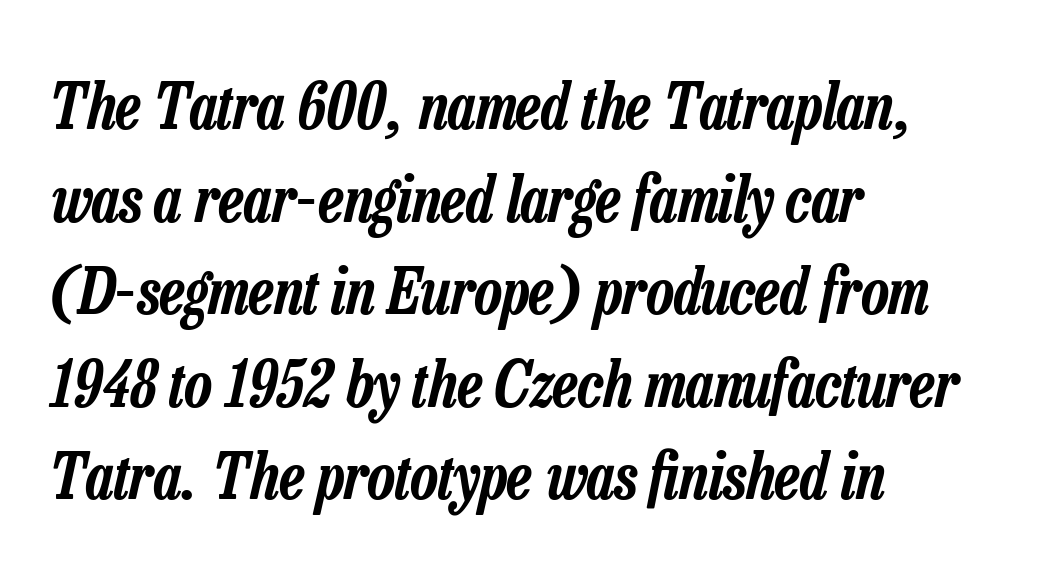
Q: Is the text italic (slanted)? A: Yes, it leans right by about 13 degrees.
Q: Is the text underlined? A: No.
Q: How is the paragraph aligned? A: Left-aligned.
Q: Is the spacing between letters normal or unusually wide? A: Normal.
Q: Is the spacing between lines tight, normal or loose? A: Normal.
Q: Width (condensed, normal, or wide)? A: Condensed.
Q: Stroke contrast? A: Low.
Q: x-height? A: Medium.
Q: Monospaced? A: No.
